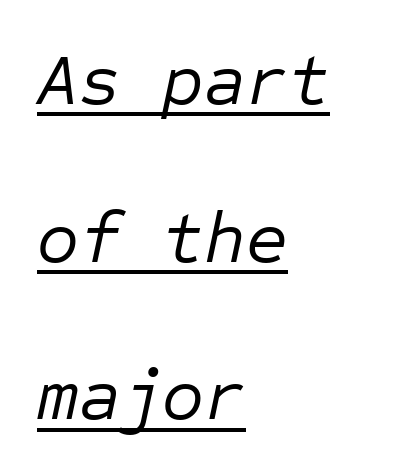
Q: Is the text bold? A: No.
Q: Is the text italic (slanted)? A: Yes, it leans right by about 12 degrees.
Q: Is the text underlined? A: Yes.
Q: How is the paragraph aligned? A: Left-aligned.
Q: Is the spacing between letters normal or unusually wide? A: Normal.
Q: Is the spacing between lines tight, normal or loose? A: Loose.
Q: Width (condensed, normal, or wide)? A: Normal.
Q: Stroke contrast? A: Low.
Q: x-height? A: Medium.
Q: Monospaced? A: Yes.
